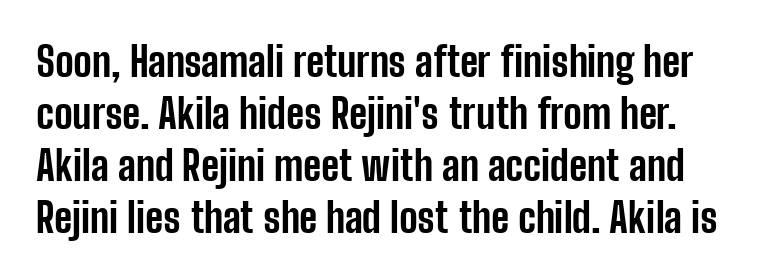
The image shows 41 px bold, condensed sans-serif type, upright; set normal line spacing (1.27x), normal letter spacing, not underlined; low stroke contrast and a medium x-height.
